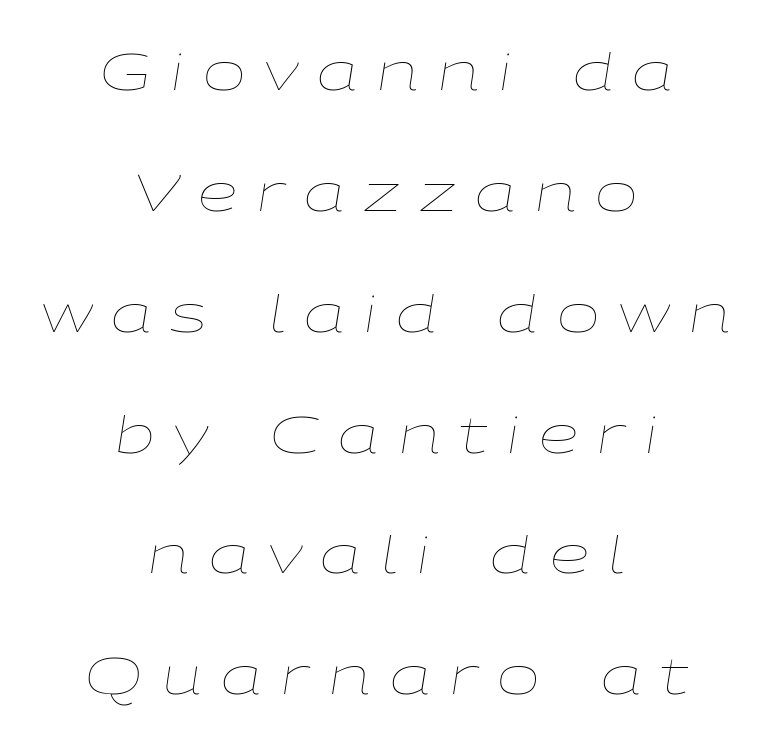
The image shows 51 px thin, wide type, italic (leaning right); set centered, loose line spacing (2.37x), unusually wide letter spacing (+0.37 em), not underlined; low stroke contrast and a medium x-height.
